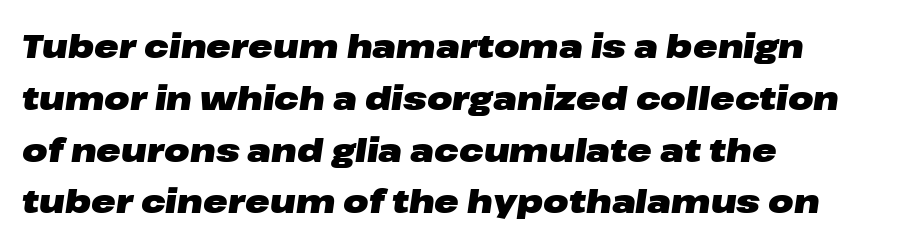
Q: Is the text bold? A: Yes.
Q: Is the text italic (slanted)? A: Yes, it leans right by about 8 degrees.
Q: Is the text underlined? A: No.
Q: How is the paragraph aligned? A: Left-aligned.
Q: Is the spacing between letters normal or unusually wide? A: Normal.
Q: Is the spacing between lines tight, normal or loose? A: Normal.
Q: Width (condensed, normal, or wide)? A: Wide.
Q: Stroke contrast? A: Low.
Q: x-height? A: Medium.
Q: Monospaced? A: No.
